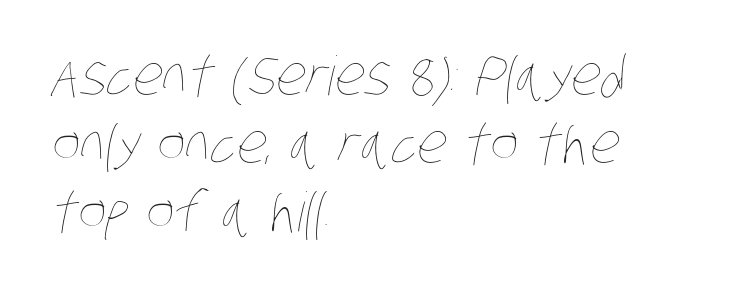
{"bold": "no", "weight": "thin", "width": "condensed", "stroke_contrast": "low", "x_height": "large", "monospaced": "no", "underline": "no", "align": "left", "line_spacing": "normal", "line_spacing_ratio": 1.26, "letter_spacing": "normal", "letter_spacing_em": 0.0, "glyph_px": 54}
